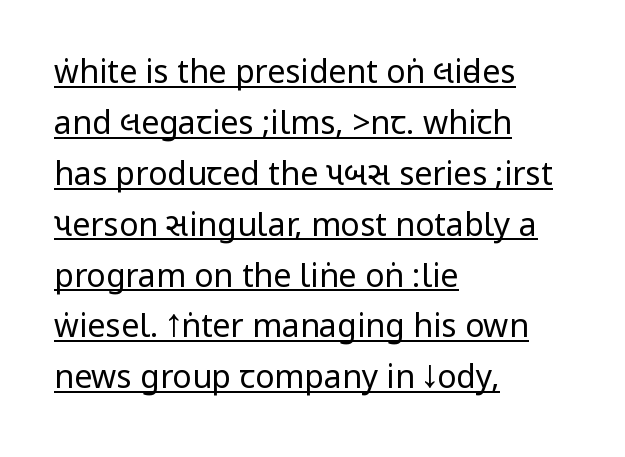
{"serif": "no", "italic": "no", "bold": "no", "weight": "regular", "width": "condensed", "stroke_contrast": "low", "underline": "yes", "align": "left", "line_spacing": "normal", "line_spacing_ratio": 1.59, "letter_spacing": "normal", "letter_spacing_em": 0.0, "glyph_px": 32}
